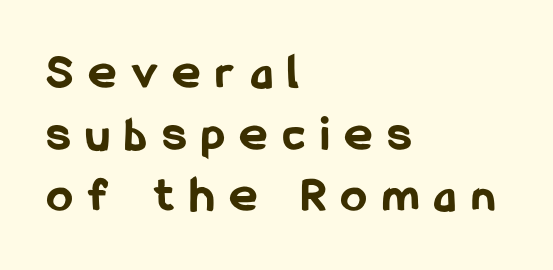
{"serif": "no", "italic": "no", "bold": "yes", "weight": "bold", "width": "condensed", "stroke_contrast": "low", "x_height": "medium", "monospaced": "no", "underline": "no", "align": "left", "line_spacing_ratio": 1.21, "letter_spacing": "wide", "letter_spacing_em": 0.32, "glyph_px": 51}
